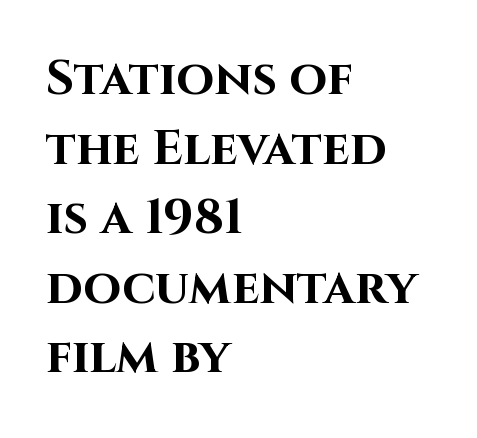
Weight: bold. Tracking here is standard; glyphs follow each other at the usual distance. Rule under the text: the space is simply empty. This is sans-serif lettering, the kind often seen on screens and signage. Tall strokes in this sample are plumb rather than angled. Normally led — the rows are evenly, conventionally spaced.
